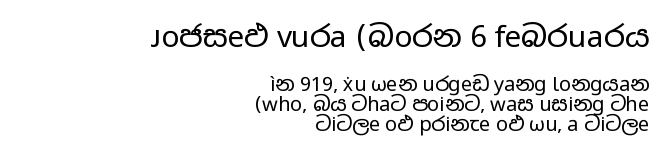
The strokes are not fattened; the text isn't bold. The rendering shows plain stroke endings on the letterforms — a sans-serif design. This sample has the flowing, uneven cadence of proportional lettering. The letters stand upright; this is a roman face. Top chunk: large. Bottom chunk: small.
